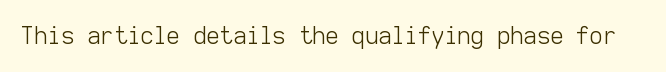
Q: Is the text bold? A: No.
Q: Is the text italic (slanted)? A: No, it is upright.
Q: Is the text underlined? A: No.
Q: Is the spacing between letters normal or unusually wide? A: Normal.
